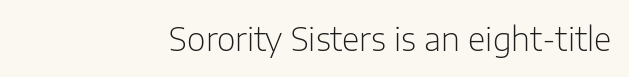
Q: Is the text bold? A: No.
Q: Is the text italic (slanted)? A: No, it is upright.
Q: Is the typeface a serif or a sans-serif typeface? A: Sans-serif.
Q: Is the text underlined? A: No.
Q: How is the paragraph aligned? A: Right-aligned.
Q: Is the spacing between letters normal or unusually wide? A: Normal.
Q: Width (condensed, normal, or wide)? A: Normal.
Q: Stroke contrast? A: Low.
Q: x-height? A: Medium.
Q: Monospaced? A: No.
